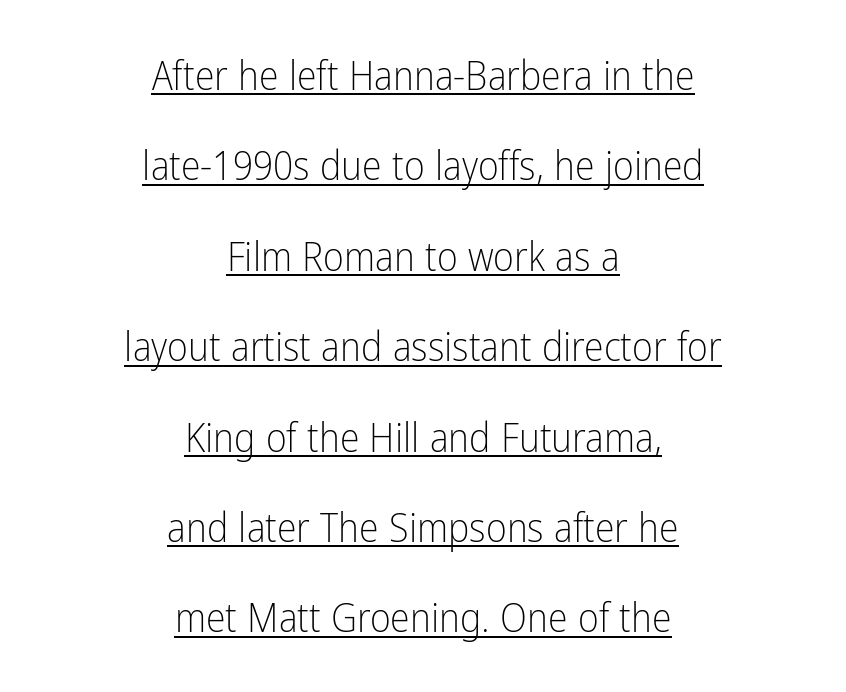
{"serif": "no", "italic": "no", "bold": "no", "weight": "light", "width": "condensed", "stroke_contrast": "low", "x_height": "medium", "monospaced": "no", "underline": "yes", "align": "center", "line_spacing": "loose", "line_spacing_ratio": 2.26, "letter_spacing": "normal", "letter_spacing_em": 0.0, "glyph_px": 40}
